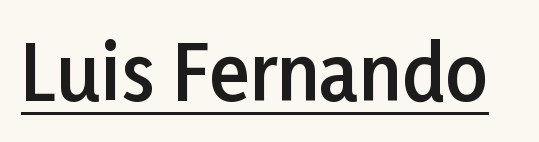
Nothing sits at the stroke ends, so this counts as sans-serif. What weight is shown? A semibold, between regular and bold. Italic? Not at all — the glyphs are vertical. The sample's only ornament is a line tracing under the words. Each letter keeps its own natural width here, so spacing adapts to shape.
